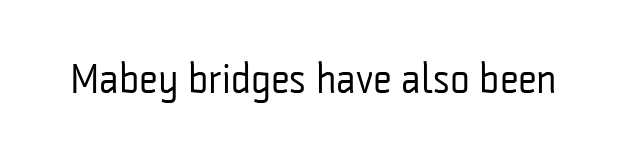
Q: Is the text bold? A: No.
Q: Is the text italic (slanted)? A: No, it is upright.
Q: Is the typeface a serif or a sans-serif typeface? A: Sans-serif.
Q: Is the text underlined? A: No.
Q: Is the spacing between letters normal or unusually wide? A: Normal.
Q: Width (condensed, normal, or wide)? A: Condensed.
Q: Stroke contrast? A: Low.
Q: x-height? A: Medium.
Q: Monospaced? A: No.
